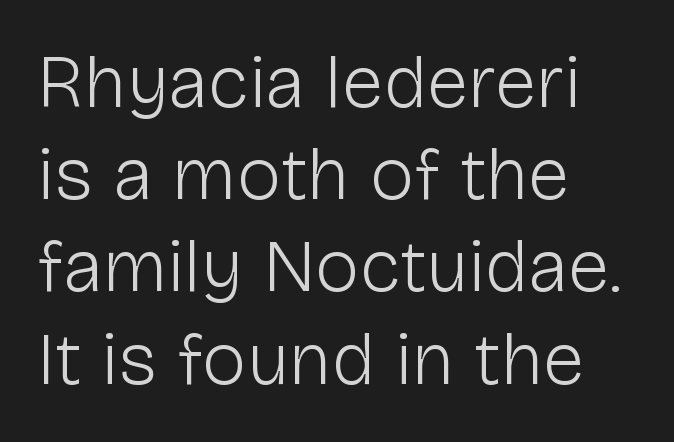
Nothing sits at the stroke ends, so this counts as sans-serif. The typesetting does not lean heavy: it is not bold. A roman cut, with each character standing at attention. Line starts are locked; line ends wander.
